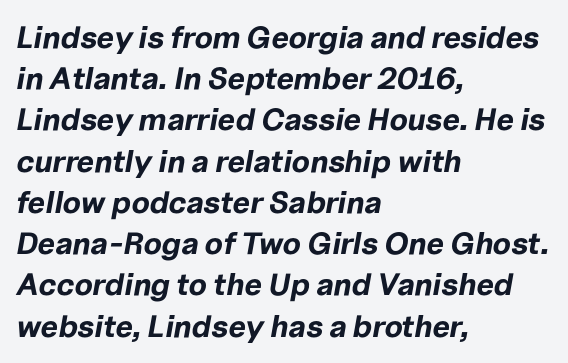
Weight check: bold — yes, fully. Unmarked baselines from the first word to the last. The paragraph has a hard left edge and a soft right edge. Looks like regular typesetting: each glyph gets only the width it needs. In terms of leading, this rendering sits right in the middle. The rendering applies a slant to the glyphs.
